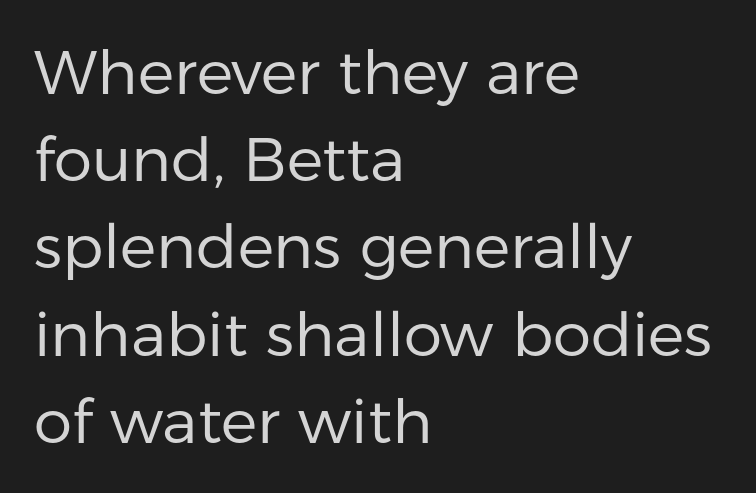
The rendering shows plain stroke endings on the letterforms — a sans-serif design. The cut favours lightness, reaching ordinary text weight at its darkest. Leading: standard. Here the designer chose a conventional face with non-uniform glyph widths.
